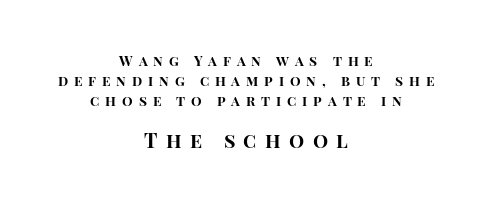
Q: Is the text bold? A: Yes.
Q: Is the text italic (slanted)? A: No, it is upright.
Q: Is the text underlined? A: No.
Q: How is the paragraph aligned? A: Centered.
Q: Is the spacing between letters normal or unusually wide? A: Unusually wide.
Q: Is the spacing between lines tight, normal or loose? A: Normal.
Q: Which block of text is set in a larger size, the first (top) or the second (bottom)? A: The second (bottom) one.
